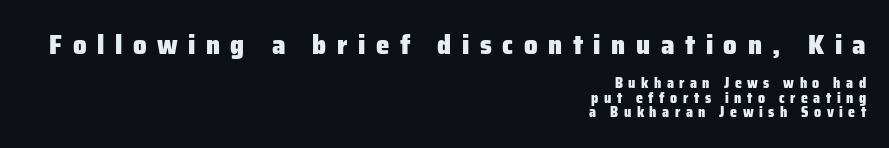
Bold? Absolutely — the strokes are thick and heavy. Reading down the column, the eye jumps only a short way to each next line. Bare-footed words on every line. The rendering anchors every line to the right-hand side. Whoever set this made the first block the dominant, larger element.
